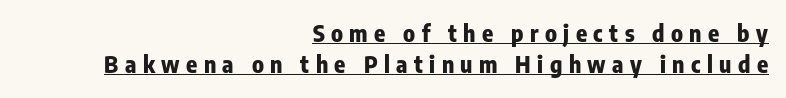
{"italic": "no", "bold": "yes", "underline": "yes", "align": "right", "line_spacing": "normal", "line_spacing_ratio": 1.36, "letter_spacing": "wide", "letter_spacing_em": 0.28, "glyph_px": 23}
